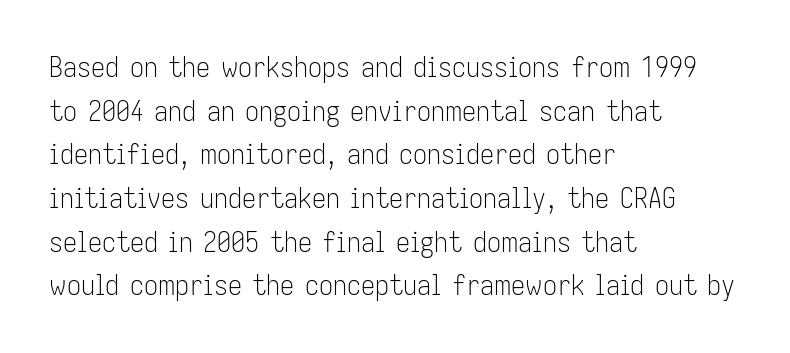
The image shows 28 px light, condensed sans-serif type, upright; set left-aligned, normal line spacing (1.56x), normal letter spacing, not underlined; low stroke contrast and a medium x-height.
